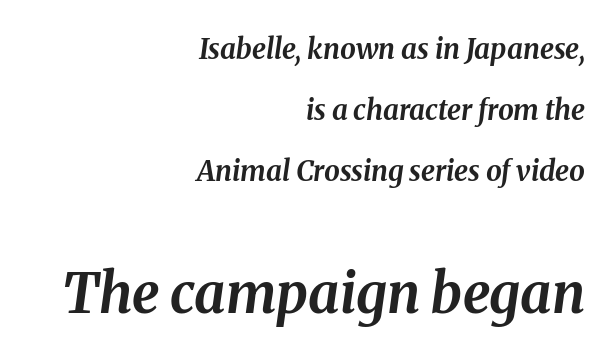
The image shows 55 px bold type, italic (leaning right); set right-aligned, loose line spacing (2.18x), normal letter spacing, not underlined; the second (bottom) block is 1.96x larger; medium stroke contrast and a medium x-height.
